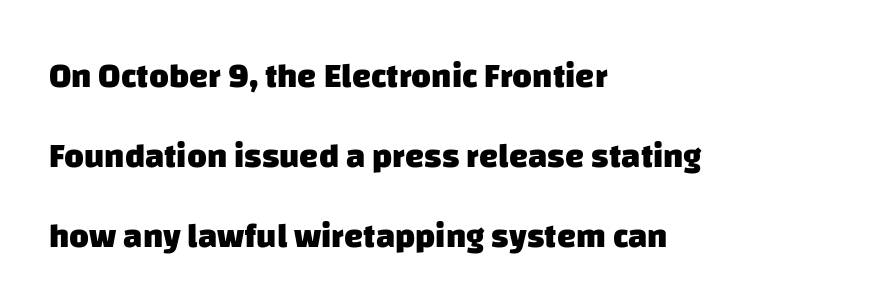
The image shows 34 px heavy sans-serif type; set left-aligned, loose line spacing (2.35x), normal letter spacing, not underlined; low stroke contrast and a large x-height.
